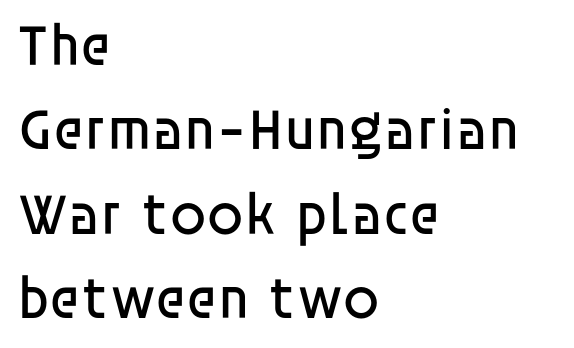
The image shows 59 px regular-weight sans-serif type, upright; set left-aligned, normal line spacing (1.43x), normal letter spacing, not underlined; low stroke contrast and a large x-height.
